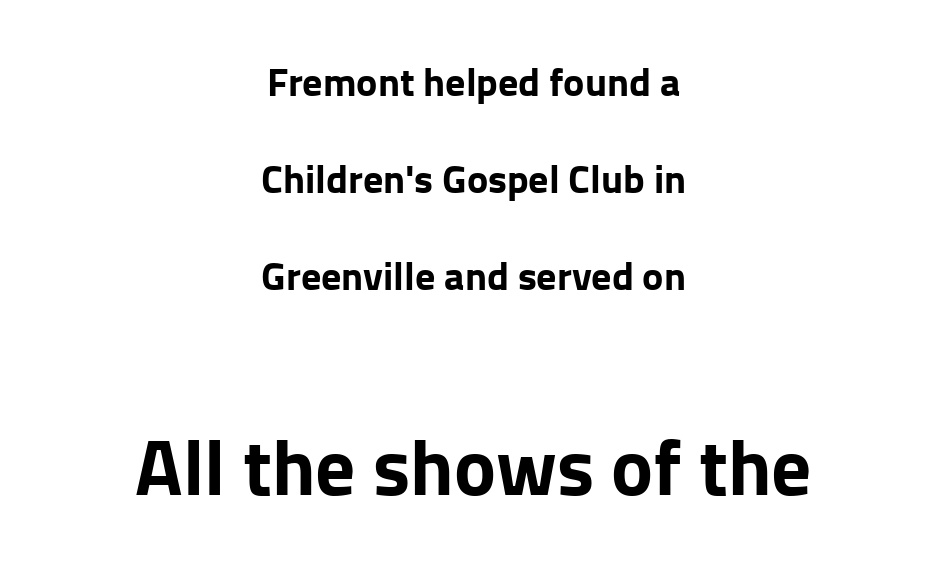
The image shows 79 px bold sans-serif type, upright; set centered, loose line spacing (2.43x), normal letter spacing, not underlined; the second (bottom) block is 1.98x larger; low stroke contrast and a medium x-height.
